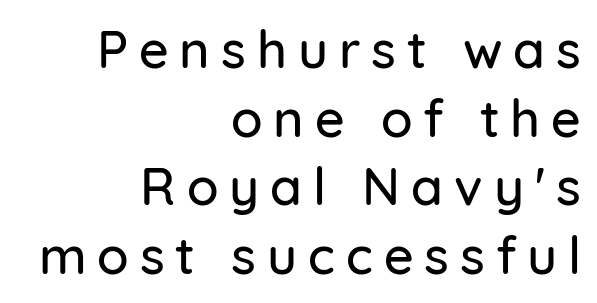
When letters stand straight like this, we call the style roman or upright. Check where the strokes stop: nothing finishes them off — pure sans. These lines are rendered in a variable-pitch font. The setting favours the right margin, as signatures and pull-quotes sometimes do. Horizontal bands of white between lines are of average thickness. The area under the type is left untouched.
